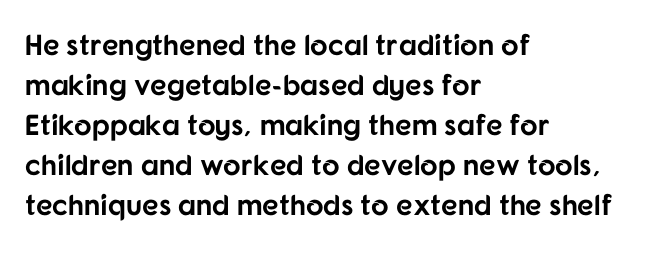
The image shows 29 px bold sans-serif type, upright; set left-aligned, normal line spacing (1.38x), normal letter spacing, not underlined; low stroke contrast and a medium x-height.
